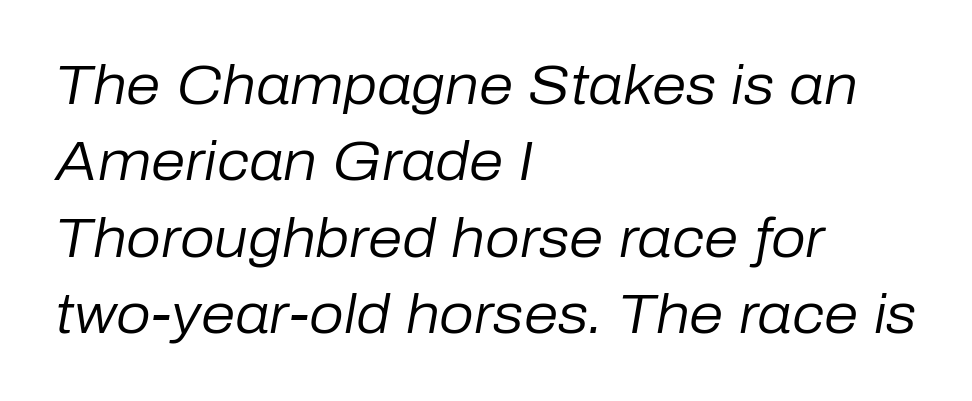
The image shows 55 px regular-weight type, italic (leaning right); set left-aligned, normal line spacing (1.39x), normal letter spacing, not underlined; low stroke contrast and a medium x-height.
